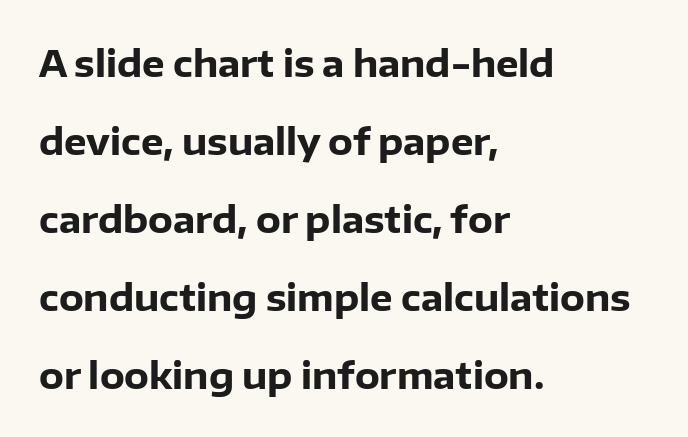
The image shows 36 px heavy sans-serif type, upright; set left-aligned, loose line spacing (2.17x), normal letter spacing, not underlined; low stroke contrast and a medium x-height.
